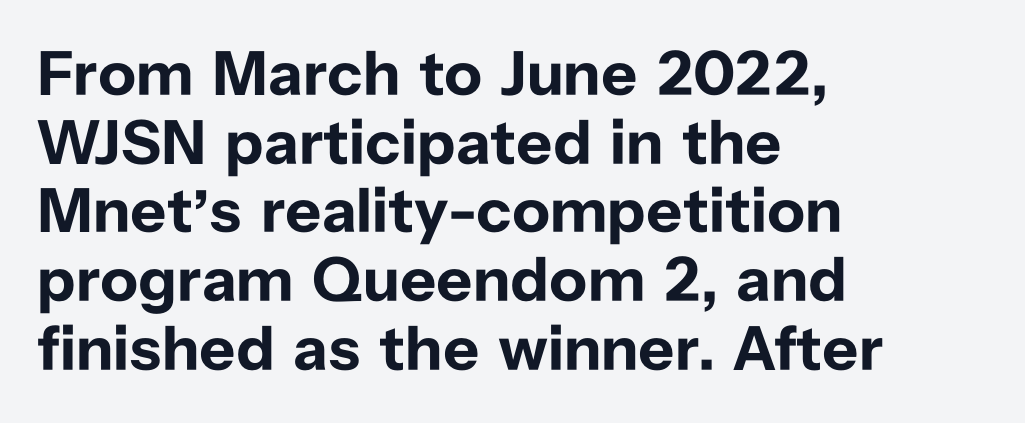
Q: Is the text bold? A: Yes.
Q: Is the text italic (slanted)? A: No, it is upright.
Q: Is the typeface a serif or a sans-serif typeface? A: Sans-serif.
Q: Is the text underlined? A: No.
Q: How is the paragraph aligned? A: Left-aligned.
Q: Is the spacing between letters normal or unusually wide? A: Normal.
Q: Is the spacing between lines tight, normal or loose? A: Tight.
Q: Width (condensed, normal, or wide)? A: Normal.
Q: Stroke contrast? A: Low.
Q: x-height? A: Medium.
Q: Monospaced? A: No.
